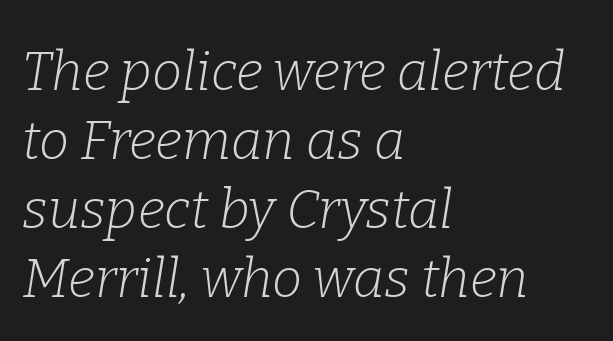
The image shows 54 px light serif type, italic (leaning right); set left-aligned, normal line spacing (1.28x), normal letter spacing, not underlined; low stroke contrast and a medium x-height.
